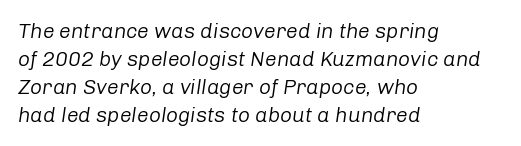
{"italic": "yes", "lean": "right", "slant_degrees": 8, "bold": "no", "underline": "no", "align": "left", "line_spacing": "normal", "line_spacing_ratio": 1.33, "letter_spacing": "normal", "letter_spacing_em": 0.0, "glyph_px": 21}
